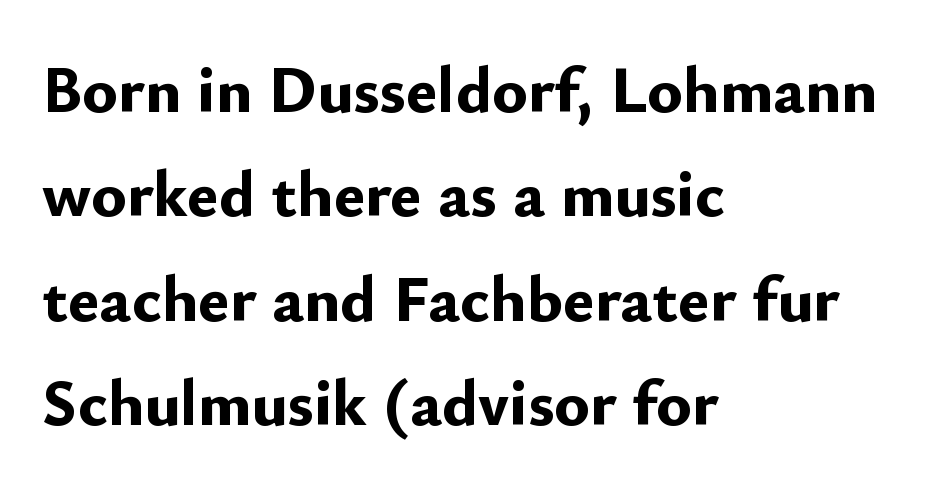
The image shows 66 px bold sans-serif type, upright; set left-aligned, normal line spacing (1.58x), normal letter spacing, not underlined; low stroke contrast and a small x-height.
